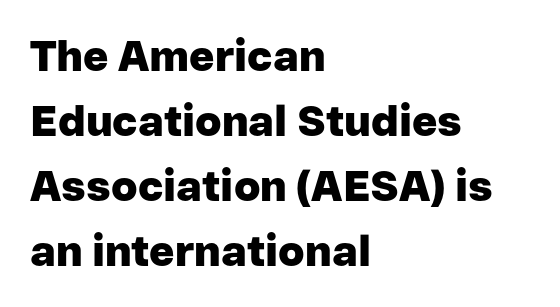
Q: Is the text bold? A: Yes.
Q: Is the text italic (slanted)? A: No, it is upright.
Q: Is the typeface a serif or a sans-serif typeface? A: Sans-serif.
Q: Is the text underlined? A: No.
Q: How is the paragraph aligned? A: Left-aligned.
Q: Is the spacing between letters normal or unusually wide? A: Normal.
Q: Is the spacing between lines tight, normal or loose? A: Normal.
Q: Width (condensed, normal, or wide)? A: Normal.
Q: Stroke contrast? A: Low.
Q: x-height? A: Medium.
Q: Monospaced? A: No.
